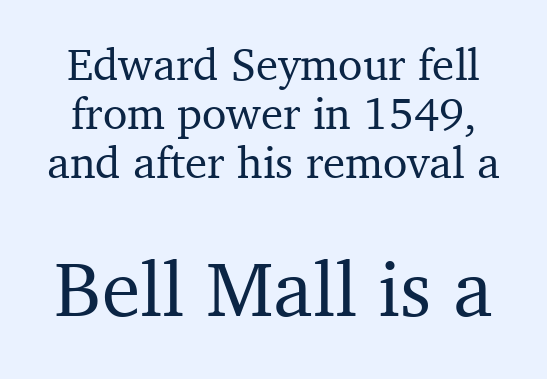
Q: Is the text italic (slanted)? A: No, it is upright.
Q: Is the typeface a serif or a sans-serif typeface? A: Serif.
Q: Is the text underlined? A: No.
Q: Is the spacing between letters normal or unusually wide? A: Normal.
Q: Is the spacing between lines tight, normal or loose? A: Tight.
Q: Which block of text is set in a larger size, the first (top) or the second (bottom)? A: The second (bottom) one.
Q: Width (condensed, normal, or wide)? A: Normal.
Q: Stroke contrast? A: Medium.
Q: x-height? A: Medium.
Q: Monospaced? A: No.
